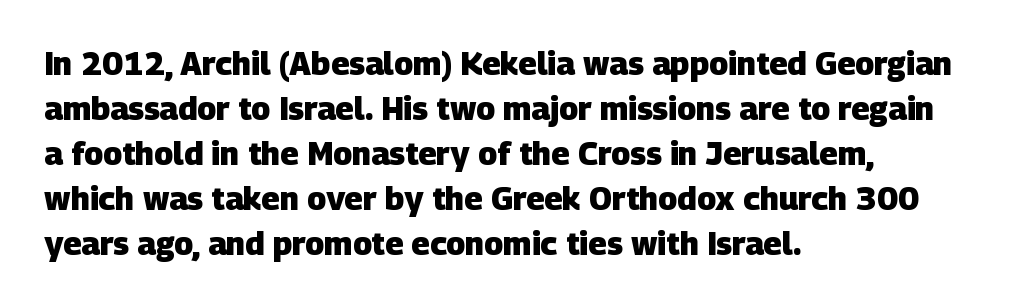
Q: Is the text bold? A: Yes.
Q: Is the typeface a serif or a sans-serif typeface? A: Sans-serif.
Q: Is the text underlined? A: No.
Q: How is the paragraph aligned? A: Left-aligned.
Q: Is the spacing between letters normal or unusually wide? A: Normal.
Q: Is the spacing between lines tight, normal or loose? A: Normal.
Q: Width (condensed, normal, or wide)? A: Normal.
Q: Stroke contrast? A: Low.
Q: x-height? A: Large.
Q: Monospaced? A: No.
